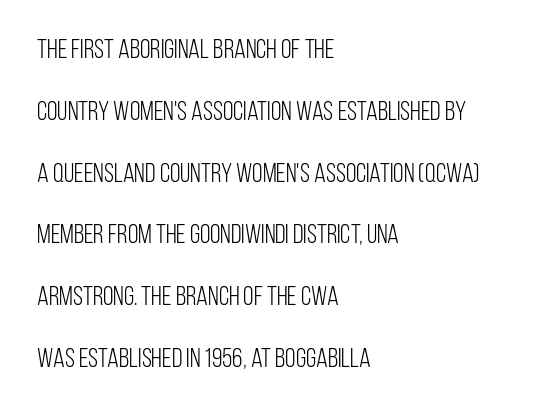
Q: Is the text bold? A: No.
Q: Is the text italic (slanted)? A: No, it is upright.
Q: Is the text underlined? A: No.
Q: How is the paragraph aligned? A: Left-aligned.
Q: Is the spacing between letters normal or unusually wide? A: Normal.
Q: Is the spacing between lines tight, normal or loose? A: Loose.
